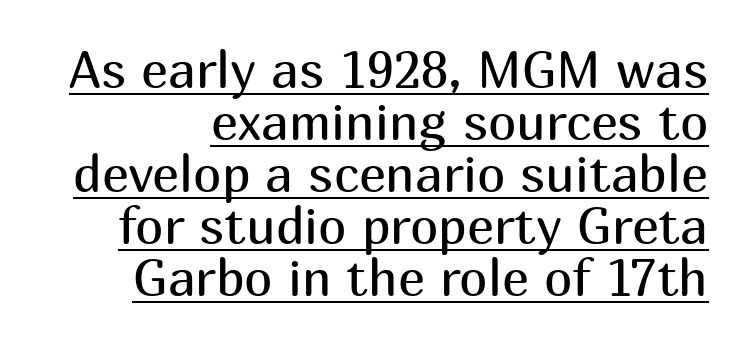
The image shows 51 px regular-weight sans-serif type, upright; set tight line spacing (1.02x), normal letter spacing, underlined; medium stroke contrast and a medium x-height.
